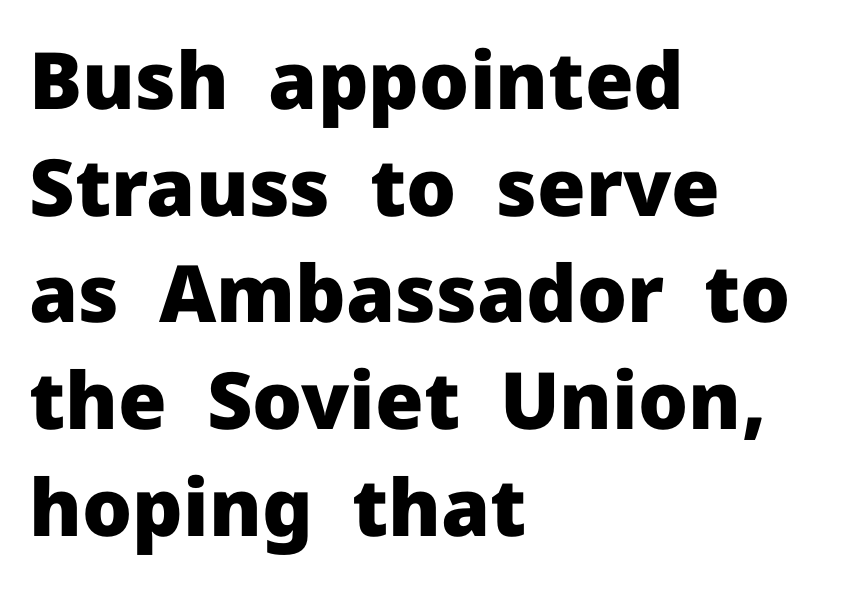
Q: Is the text bold? A: Yes.
Q: Is the text italic (slanted)? A: No, it is upright.
Q: Is the typeface a serif or a sans-serif typeface? A: Sans-serif.
Q: Is the text underlined? A: No.
Q: How is the paragraph aligned? A: Left-aligned.
Q: Is the spacing between letters normal or unusually wide? A: Normal.
Q: Is the spacing between lines tight, normal or loose? A: Normal.
Q: Width (condensed, normal, or wide)? A: Normal.
Q: Stroke contrast? A: Low.
Q: x-height? A: Medium.
Q: Monospaced? A: No.
